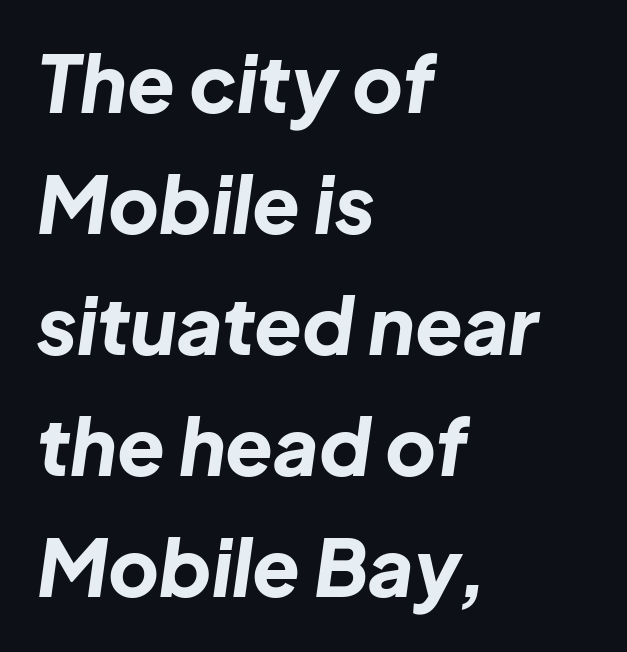
{"italic": "yes", "lean": "right", "slant_degrees": 8, "bold": "yes", "weight": "bold", "width": "normal", "stroke_contrast": "low", "x_height": "medium", "monospaced": "no", "underline": "no", "align": "left", "line_spacing": "normal", "line_spacing_ratio": 1.55, "letter_spacing": "normal", "letter_spacing_em": 0.0, "glyph_px": 78}
